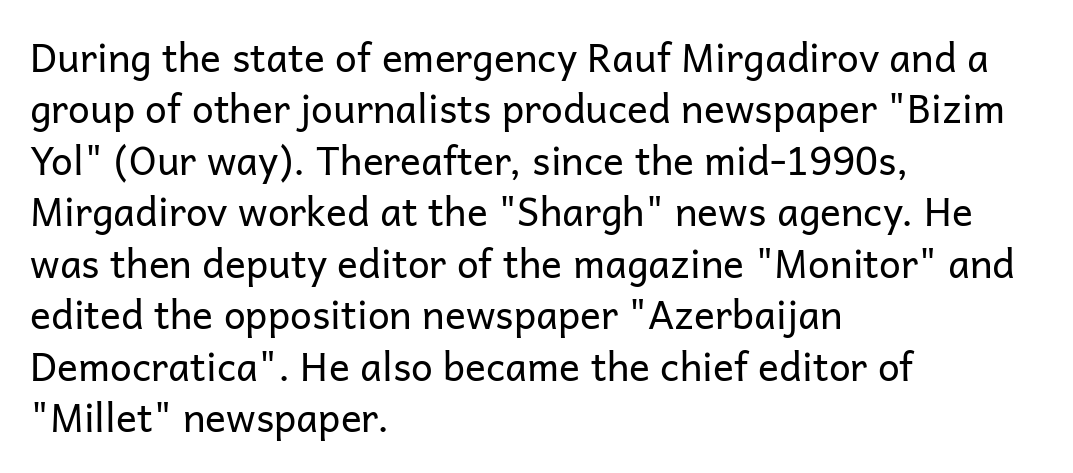
This sample uses plain, unmodified letter spacing. If you drew a ruler down the left edge, every line would touch it. Think of a printed novel: that variable character pitch is what you see here. No extra ink here — the face is not bold.
